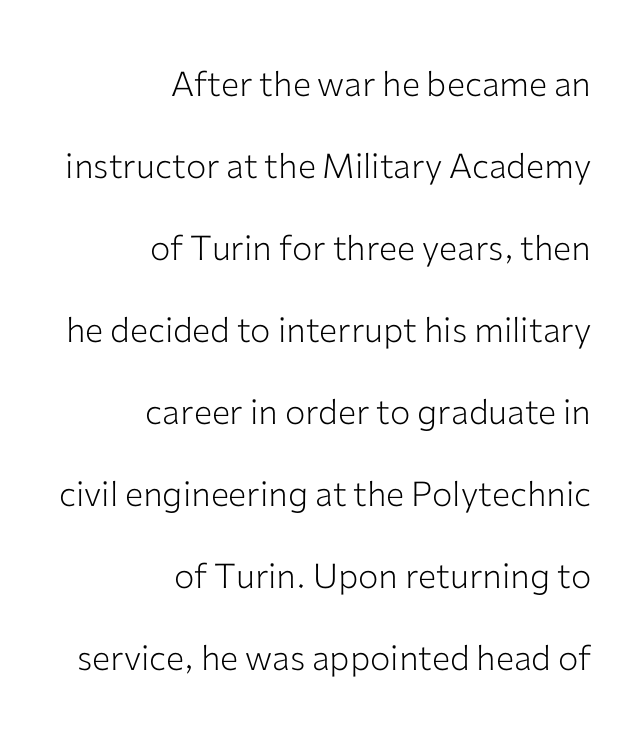
Q: Is the text bold? A: No.
Q: Is the text italic (slanted)? A: No, it is upright.
Q: Is the typeface a serif or a sans-serif typeface? A: Sans-serif.
Q: Is the text underlined? A: No.
Q: How is the paragraph aligned? A: Right-aligned.
Q: Is the spacing between letters normal or unusually wide? A: Normal.
Q: Is the spacing between lines tight, normal or loose? A: Loose.
Q: Width (condensed, normal, or wide)? A: Normal.
Q: Stroke contrast? A: Low.
Q: x-height? A: Medium.
Q: Monospaced? A: No.
